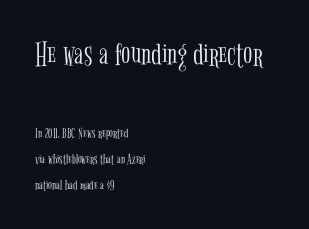
{"serif": "yes", "italic": "no", "bold": "no", "weight": "light", "width": "condensed", "stroke_contrast": "low", "x_height": "medium", "monospaced": "no", "underline": "no", "align": "left", "line_spacing_ratio": 1.85, "letter_spacing": "normal", "letter_spacing_em": 0.0, "larger_block": "first", "size_ratio": 2.43, "glyph_px": 34}
